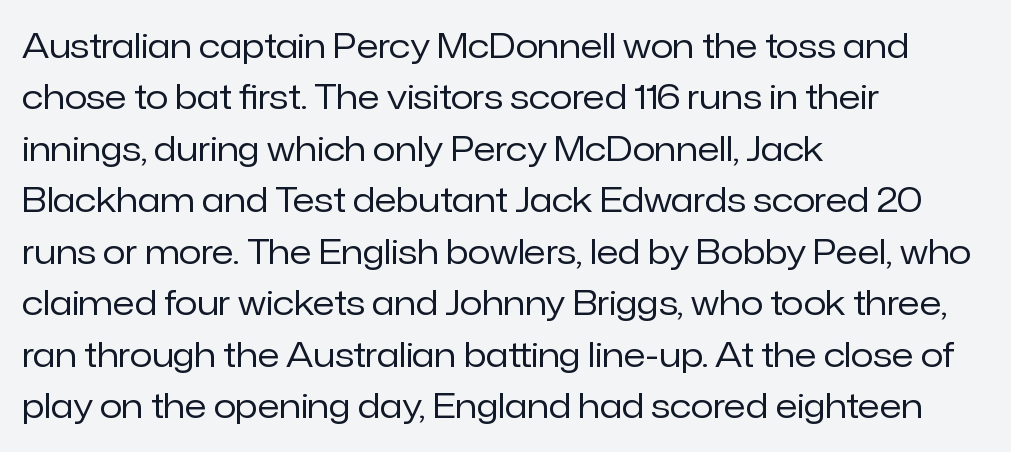
The image shows 33 px regular-weight sans-serif type, upright; set left-aligned, normal line spacing (1.56x), normal letter spacing, not underlined; low stroke contrast and a medium x-height.
